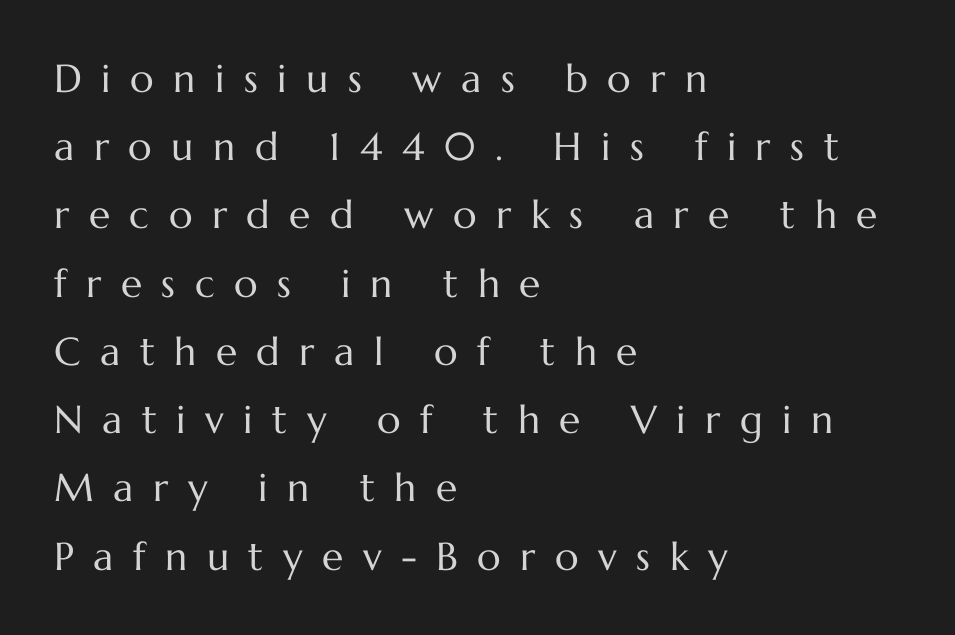
Q: Is the text bold? A: No.
Q: Is the text italic (slanted)? A: No, it is upright.
Q: Is the text underlined? A: No.
Q: How is the paragraph aligned? A: Left-aligned.
Q: Is the spacing between letters normal or unusually wide? A: Unusually wide.
Q: Width (condensed, normal, or wide)? A: Normal.
Q: Stroke contrast? A: Medium.
Q: x-height? A: Medium.
Q: Monospaced? A: No.
